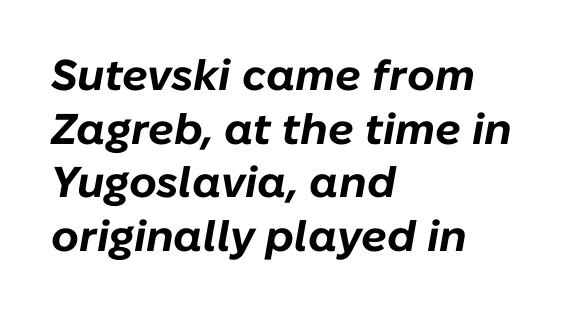
The paragraph shown leans on its left margin. Character widths vary here, with narrow letters taking less room than wide ones. The letters sit at their default tracking, neither squeezed nor spread. The axis of the letterforms is tilted away from vertical.
